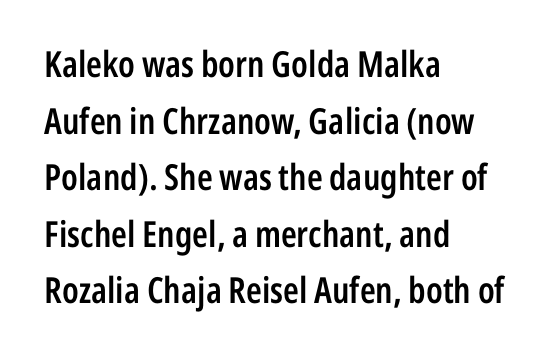
Q: Is the text bold? A: Semi-bold.
Q: Is the text italic (slanted)? A: No, it is upright.
Q: Is the typeface a serif or a sans-serif typeface? A: Sans-serif.
Q: Is the text underlined? A: No.
Q: How is the paragraph aligned? A: Left-aligned.
Q: Is the spacing between letters normal or unusually wide? A: Normal.
Q: Is the spacing between lines tight, normal or loose? A: Normal.
Q: Width (condensed, normal, or wide)? A: Condensed.
Q: Stroke contrast? A: Low.
Q: x-height? A: Medium.
Q: Monospaced? A: No.
